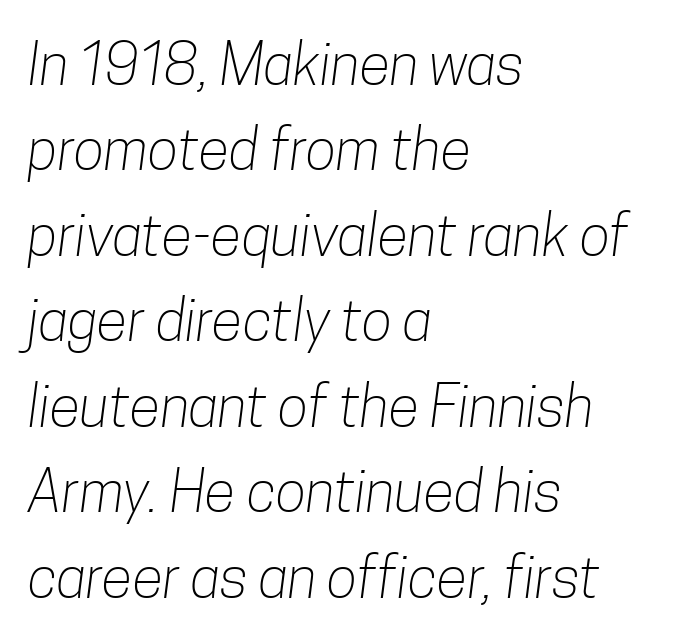
Q: Is the text bold? A: No.
Q: Is the typeface a serif or a sans-serif typeface? A: Sans-serif.
Q: Is the text underlined? A: No.
Q: How is the paragraph aligned? A: Left-aligned.
Q: Is the spacing between letters normal or unusually wide? A: Normal.
Q: Is the spacing between lines tight, normal or loose? A: Normal.
Q: Width (condensed, normal, or wide)? A: Condensed.
Q: Stroke contrast? A: Low.
Q: x-height? A: Medium.
Q: Monospaced? A: No.
